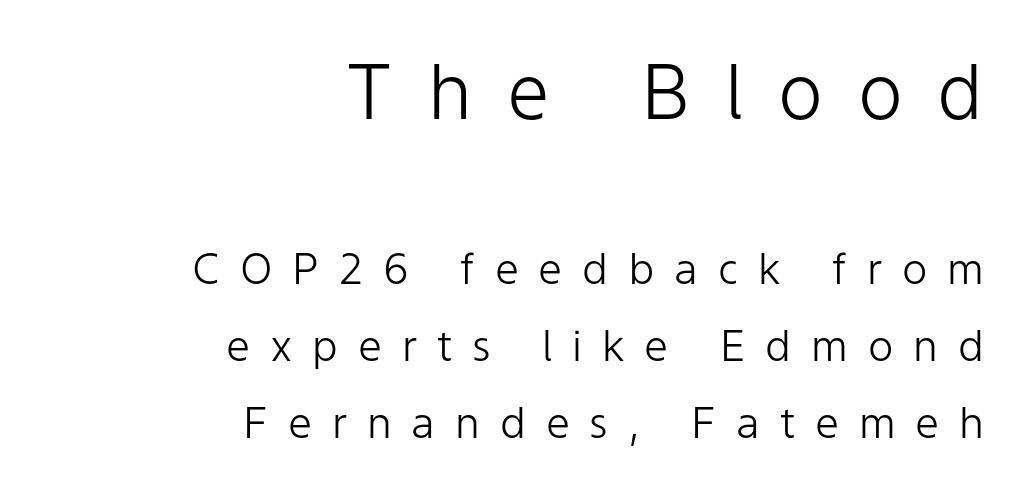
The image shows 76 px light sans-serif type, upright; set right-aligned, line spacing 1.79x, unusually wide letter spacing (+0.46 em), not underlined; the first (top) block is 1.77x larger; low stroke contrast and a medium x-height.
